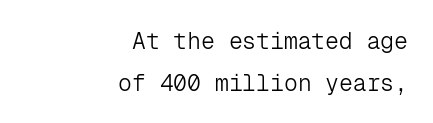
Only glyphs here, with clear space below each row. The rendering anchors every line to the right-hand side. Stem width sits at or under what a default text font uses. The face used here is rendered with its standard letterfit. Posture: vertical.
